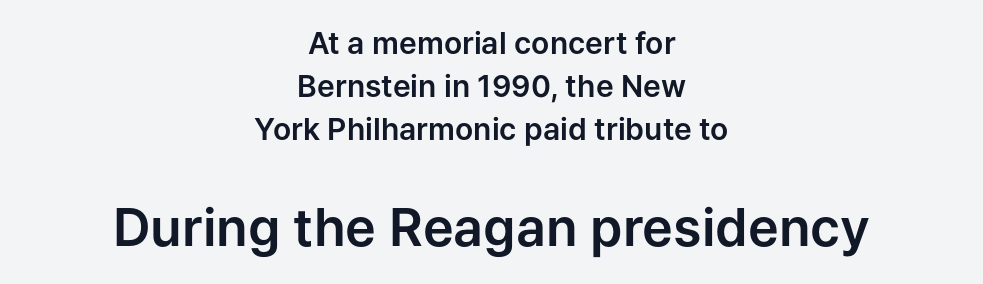
The image shows 52 px sans-serif type, upright; set centered, normal line spacing (1.44x), normal letter spacing, not underlined; the second (bottom) block is 1.73x larger; low stroke contrast and a medium x-height.
